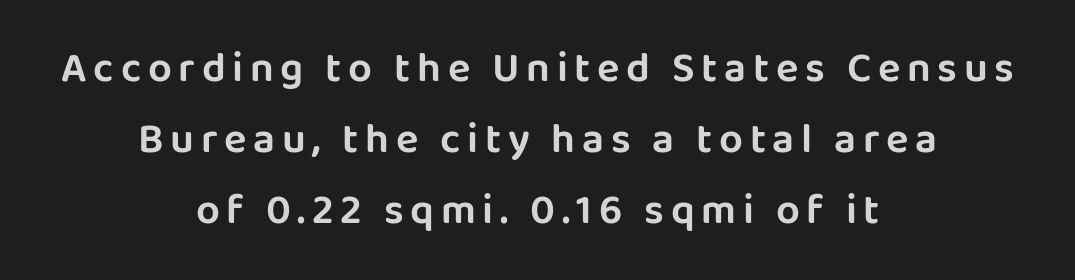
Q: Is the text italic (slanted)? A: No, it is upright.
Q: Is the typeface a serif or a sans-serif typeface? A: Sans-serif.
Q: Is the text underlined? A: No.
Q: How is the paragraph aligned? A: Centered.
Q: Is the spacing between lines tight, normal or loose? A: Normal.
Q: Width (condensed, normal, or wide)? A: Normal.
Q: Stroke contrast? A: Low.
Q: x-height? A: Large.
Q: Monospaced? A: No.
